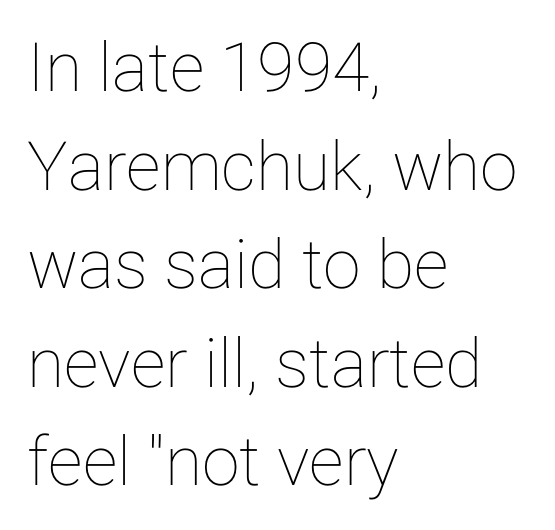
Type without underlining. The letters stand upright; this is a roman face. Proportional: the letters do not fall into vertical columns. Students, note that the glyphs here touch the page at normal intervals.
